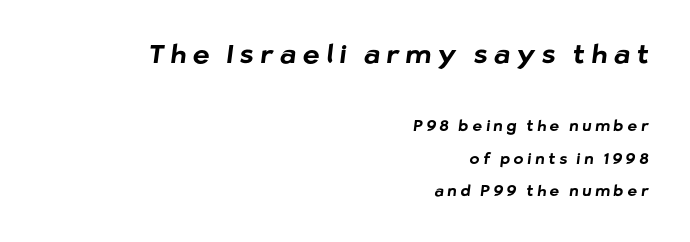
The image shows 26 px bold type; set right-aligned, loose line spacing (2.17x), unusually wide letter spacing (+0.26 em), not underlined; the first (top) block is 1.73x larger.
